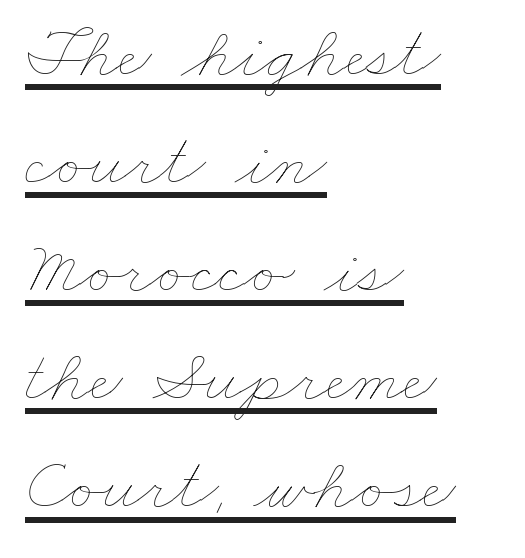
Looks like regular typesetting: each glyph gets only the width it needs. Quick note: interline space is typical. Visually the block forms a straight wall on the left and a jagged coastline on the right. Words appear dense and cohesive because spacing is normal. Is there an underline? Yes — a line sits under the letters. Stem width sits at or under what a default text font uses.
